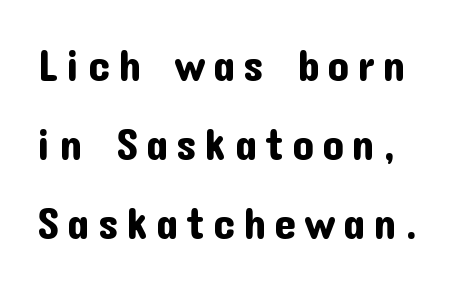
The image shows 44 px sans-serif type, upright; set line spacing 1.8x, not underlined; low stroke contrast and a medium x-height.
